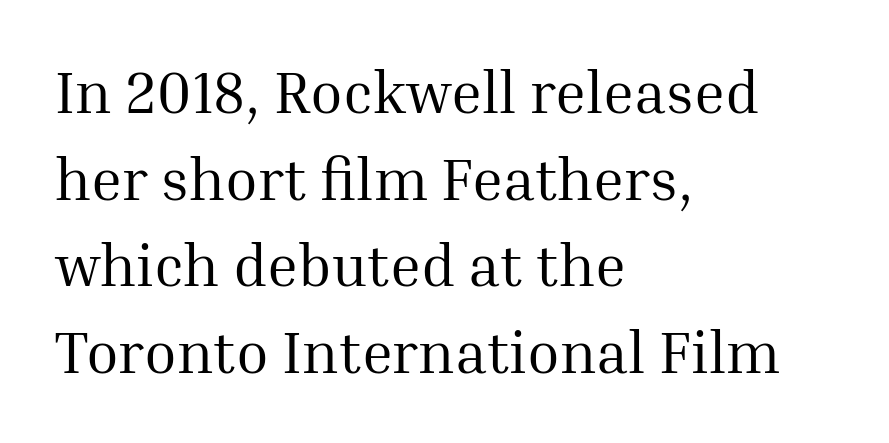
The passage shown is not underscored anywhere. Spacing verdict: proportional, widths tailored to each character. The letters look calm and open, with moderate or lighter stems. If you measured baseline to baseline, you'd find a middling distance. The ragged edge is on the right, which tells us the setting is flush left.
